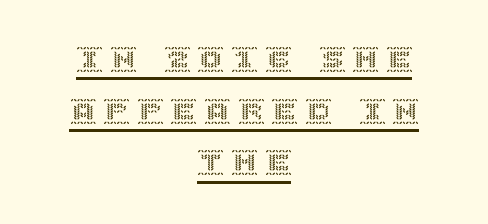
The space between consecutive lines is lavish. A baseline rule has been typeset under these characters. Ascenders rise straight up at ninety degrees. Every row of glyphs is offset so its center matches the block's center. Someone cranked the tracking dial way up on this one.
